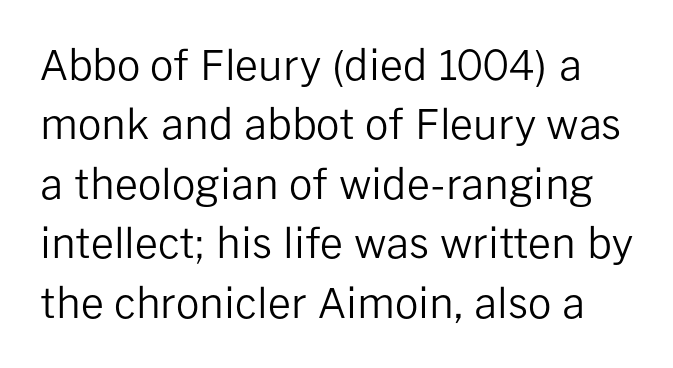
{"serif": "no", "italic": "no", "bold": "no", "weight": "regular", "width": "normal", "stroke_contrast": "low", "x_height": "medium", "monospaced": "no", "underline": "no", "line_spacing": "normal", "line_spacing_ratio": 1.45, "letter_spacing": "normal", "letter_spacing_em": 0.0, "glyph_px": 41}
